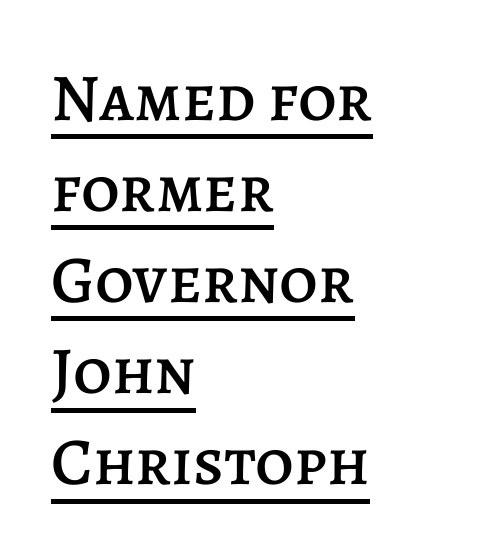
Q: Is the text italic (slanted)? A: No, it is upright.
Q: Is the text underlined? A: Yes.
Q: How is the paragraph aligned? A: Left-aligned.
Q: Is the spacing between letters normal or unusually wide? A: Normal.
Q: Is the spacing between lines tight, normal or loose? A: Normal.
Q: Width (condensed, normal, or wide)? A: Normal.
Q: Stroke contrast? A: Low.
Q: x-height? A: Large.
Q: Monospaced? A: No.
